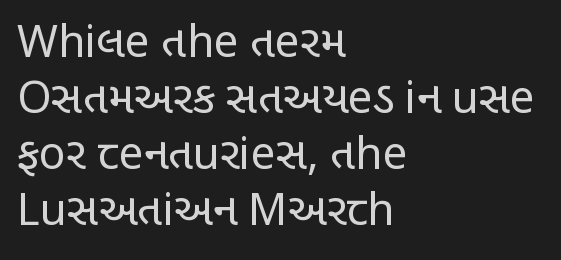
Q: Is the text bold? A: No.
Q: Is the text italic (slanted)? A: No, it is upright.
Q: Is the typeface a serif or a sans-serif typeface? A: Sans-serif.
Q: Is the text underlined? A: No.
Q: How is the paragraph aligned? A: Left-aligned.
Q: Is the spacing between letters normal or unusually wide? A: Normal.
Q: Is the spacing between lines tight, normal or loose? A: Normal.
Q: Width (condensed, normal, or wide)? A: Condensed.
Q: Stroke contrast? A: Low.
Q: x-height? A: Large.
Q: Monospaced? A: No.
